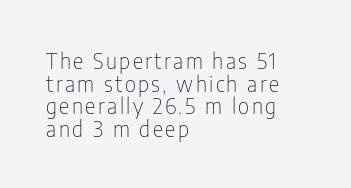
{"italic": "no", "bold": "no", "underline": "no", "align": "left", "line_spacing": "tight", "line_spacing_ratio": 1.03, "glyph_px": 22}
